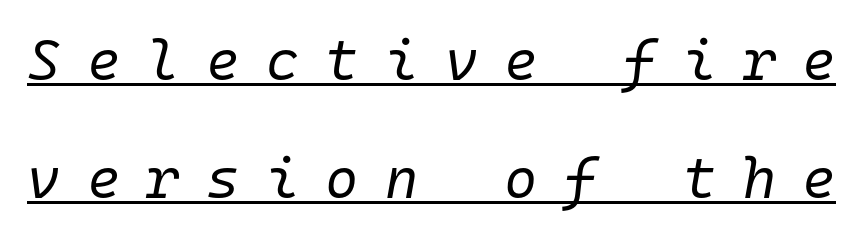
Spacing verdict: monospaced, one width for all characters. Airy leading. The horizontal fit of the characters is loose and conspicuously gappy. Does the lettering tilt? It does — this is italic. This rendering features underlined lettering. The weight would be labelled regular, book, light, or lighter still.
